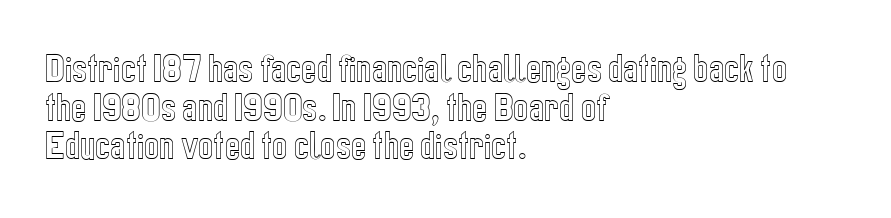
No extra tracking has been applied to these lines. These lines are rendered in a variable-pitch font. The baseline area is clear. Line beginnings align vertically; line endings do not.
